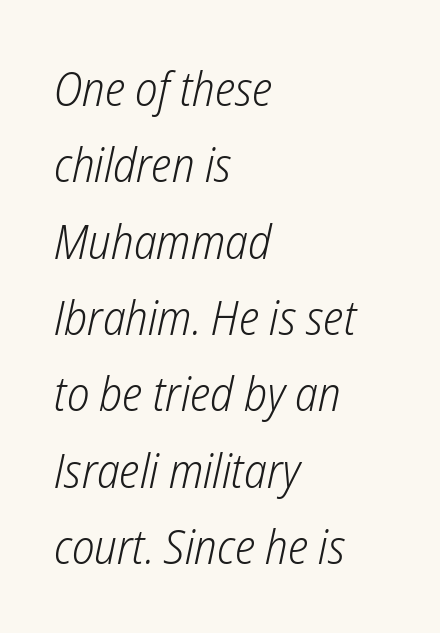
{"italic": "yes", "lean": "right", "slant_degrees": 12, "bold": "no", "weight": "light", "width": "condensed", "stroke_contrast": "low", "x_height": "medium", "monospaced": "no", "underline": "no", "align": "left", "line_spacing": "normal", "line_spacing_ratio": 1.59, "letter_spacing": "normal", "letter_spacing_em": 0.0, "glyph_px": 48}
